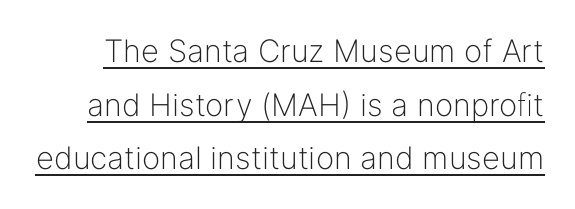
Do the characters align in a grid? No, the font is proportional. Looks like someone drew a line under every word here. No extra tracking has been applied to these lines. Observe the absence of serifs on each vertical stroke in this sample.
